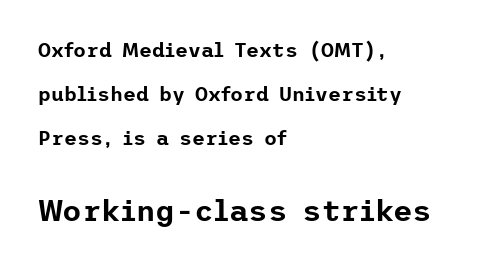
Nothing unusual about the tracking: characters are spaced as the font intends. A typesetter would call this leading open, well beyond the default. This is roman type, the default non-slanted kind. Line starts are locked; line ends wander. A student would notice the bottom passage is typeset larger than what precedes it. Check under the words: just untouched page.
